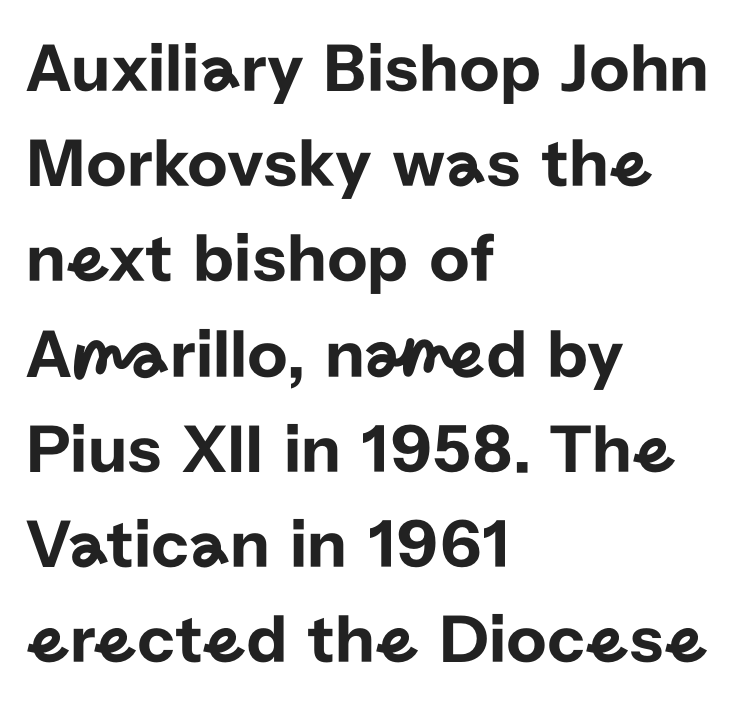
The rag falls on the right side of this text block. Quick note: underline off. The axis of the letterforms is exactly vertical. A typesetter would label this face a sans. A typesetter would call this proportional, since set widths differ per character. Reading down the column, the eye jumps a familiar distance to each next line.
